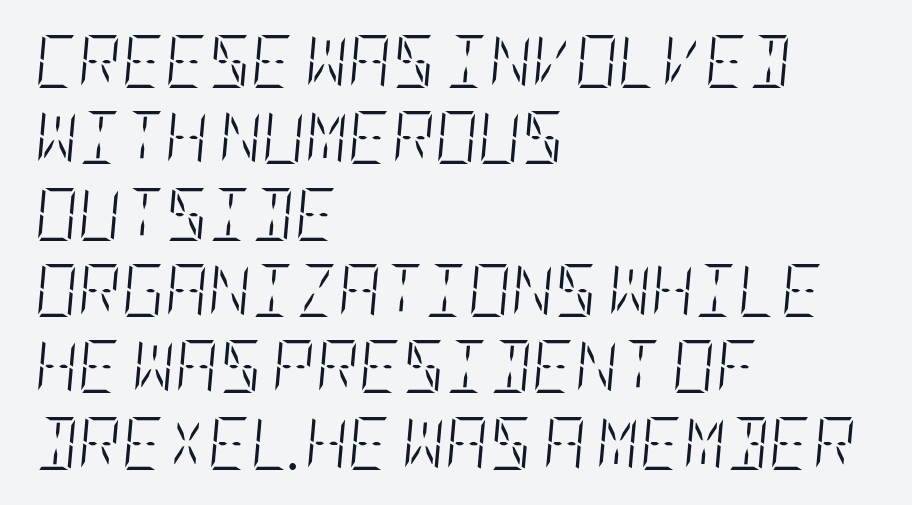
{"italic": "yes", "lean": "right", "slant_degrees": 5, "bold": "no", "weight": "light", "width": "condensed", "stroke_contrast": "low", "x_height": "large", "underline": "no", "align": "left", "line_spacing": "normal", "line_spacing_ratio": 1.44, "letter_spacing": "normal", "letter_spacing_em": 0.0, "glyph_px": 53}
